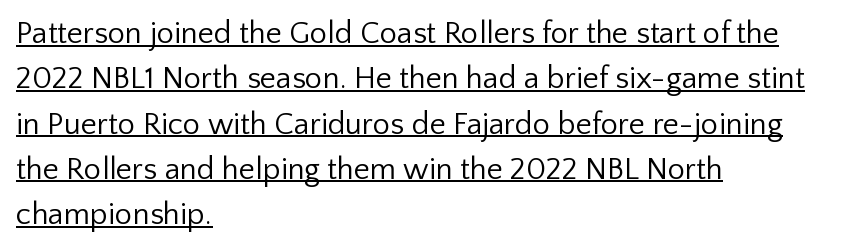
{"serif": "no", "italic": "no", "bold": "no", "weight": "regular", "width": "normal", "stroke_contrast": "low", "x_height": "medium", "monospaced": "no", "underline": "yes", "align": "left", "line_spacing": "normal", "line_spacing_ratio": 1.46, "letter_spacing": "normal", "letter_spacing_em": 0.0, "glyph_px": 31}
